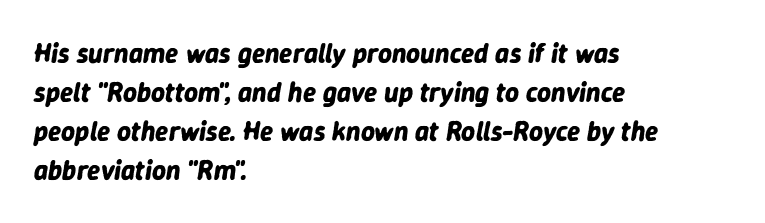
The image shows 27 px bold type, italic (leaning right); set left-aligned, normal line spacing (1.45x), normal letter spacing, not underlined.
